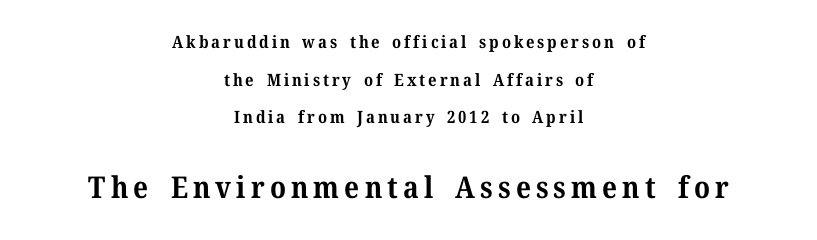
You could not count columns in this text — the font is proportionally spaced. The axis of the letterforms is exactly vertical. Alignment: centered. A clean baseline with only descenders dipping below it.
